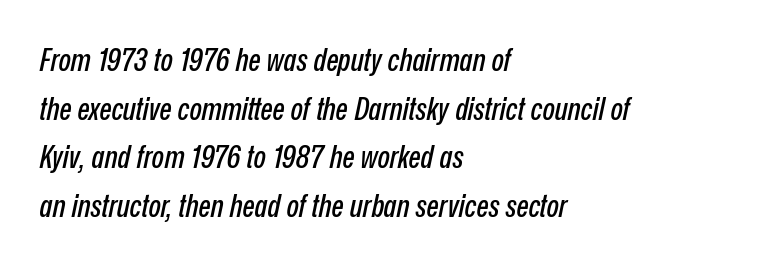
{"italic": "yes", "lean": "right", "slant_degrees": 12, "width": "condensed", "stroke_contrast": "low", "x_height": "medium", "monospaced": "no", "underline": "no", "align": "left", "line_spacing": "normal", "line_spacing_ratio": 1.52, "letter_spacing": "normal", "letter_spacing_em": 0.0, "glyph_px": 32}
